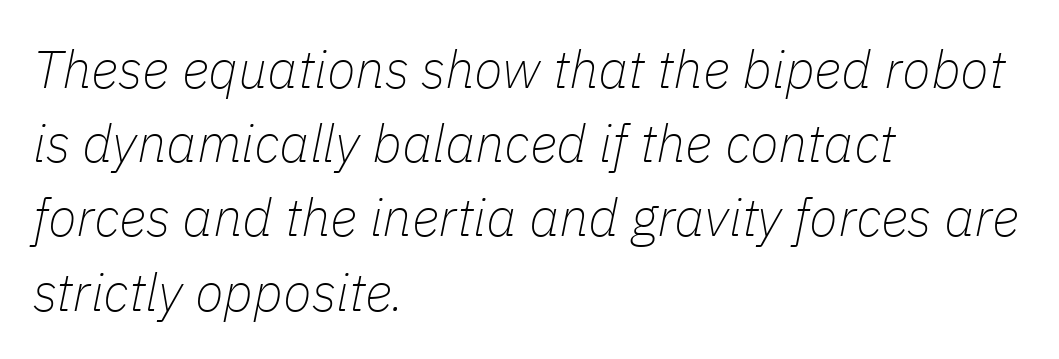
Normally led — the rows are evenly, conventionally spaced. Varying glyph widths throughout — classic text-font behaviour. The typesetter chose a ragged-right arrangement here. The rendering applies a slant to the glyphs. The tracking reads as untouched default to a designer's eye.
